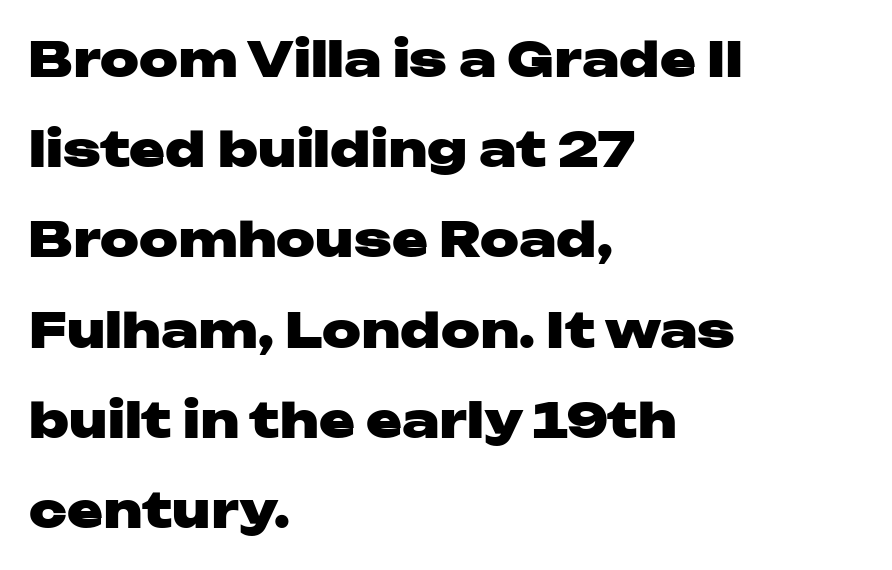
The image shows 48 px heavy, wide sans-serif type, upright; set left-aligned, line spacing 1.88x, normal letter spacing, not underlined; low stroke contrast and a medium x-height.
